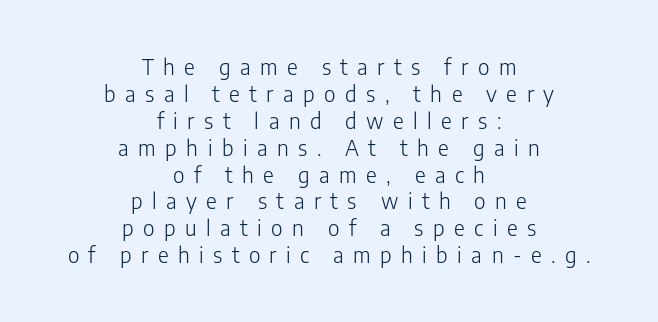
{"italic": "no", "bold": "no", "underline": "no", "align": "center", "line_spacing": "normal", "line_spacing_ratio": 1.28, "letter_spacing": "wide", "letter_spacing_em": 0.45, "glyph_px": 21}
